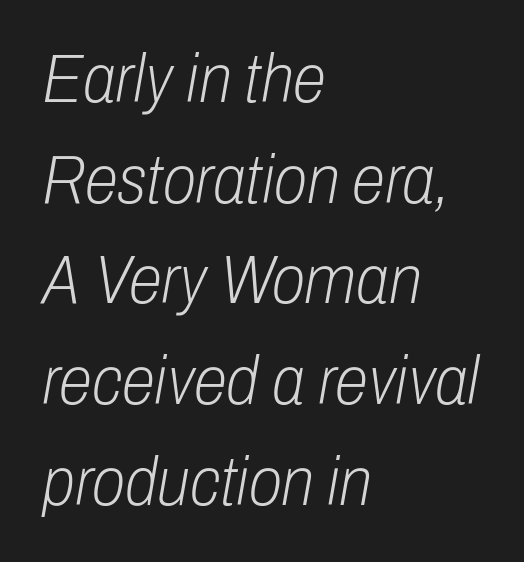
{"italic": "yes", "lean": "right", "slant_degrees": 10, "bold": "no", "weight": "light", "width": "condensed", "stroke_contrast": "low", "x_height": "medium", "monospaced": "no", "underline": "no", "align": "left", "line_spacing": "normal", "line_spacing_ratio": 1.48, "letter_spacing": "normal", "letter_spacing_em": 0.0, "glyph_px": 68}
